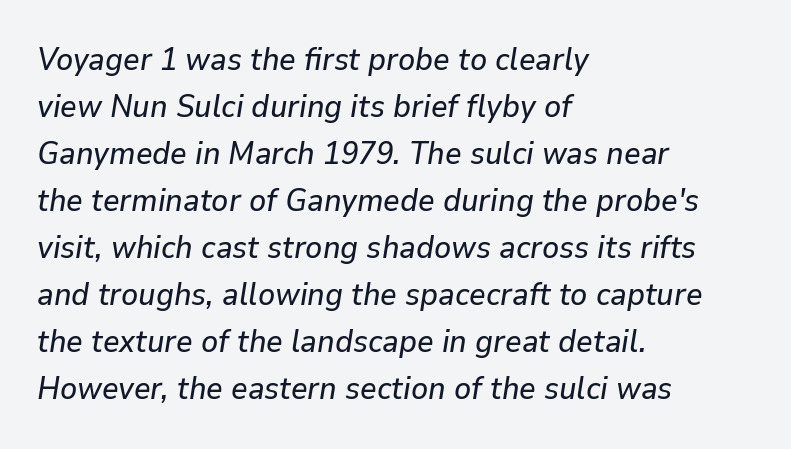
The image shows 32 px text type, italic (leaning right); set left-aligned, normal line spacing (1.47x), normal letter spacing, not underlined; low stroke contrast and a medium x-height.
